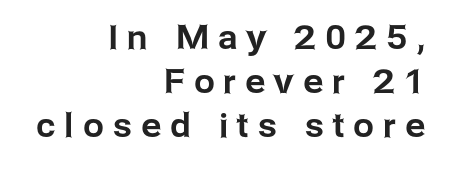
The image shows 33 px sans-serif type, upright; set right-aligned, normal line spacing (1.34x), unusually wide letter spacing (+0.28 em), not underlined; low stroke contrast and a medium x-height.
